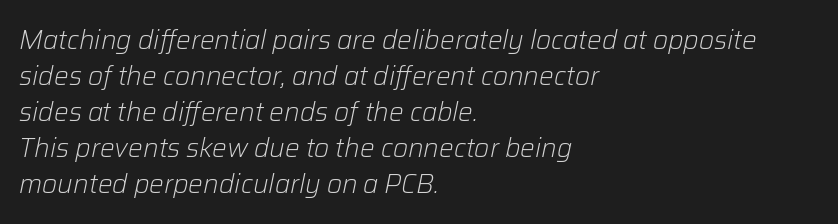
Caption: standard tracking, unaltered. The lettering tilts uniformly, giving the passage an italic look. All the whitespace from short lines collects on the right. Each stroke keeps to a modest, everyday thickness or less.
